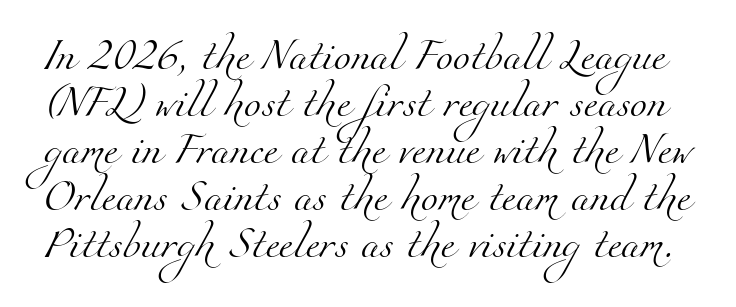
The image shows 31 px light serif type; set normal line spacing (1.52x), normal letter spacing, not underlined; medium stroke contrast and a small x-height.
